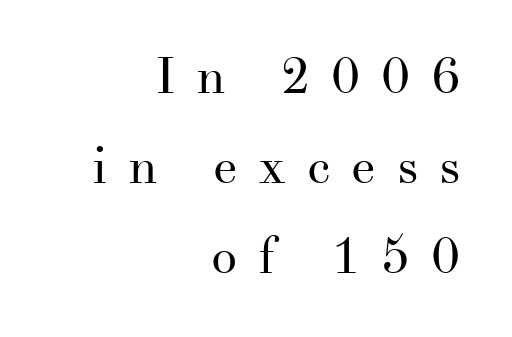
Q: Is the text bold? A: No.
Q: Is the text italic (slanted)? A: No, it is upright.
Q: Is the typeface a serif or a sans-serif typeface? A: Serif.
Q: Is the text underlined? A: No.
Q: How is the paragraph aligned? A: Right-aligned.
Q: Is the spacing between letters normal or unusually wide? A: Unusually wide.
Q: Width (condensed, normal, or wide)? A: Normal.
Q: Stroke contrast? A: Medium.
Q: x-height? A: Small.
Q: Monospaced? A: No.
